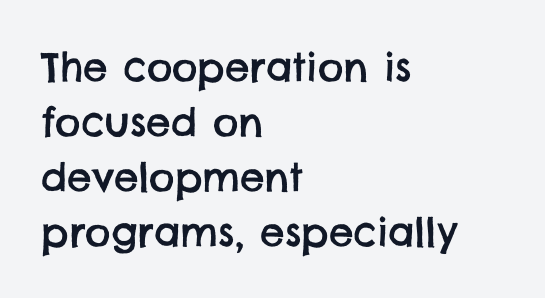
{"serif": "no", "width": "normal", "stroke_contrast": "low", "x_height": "large", "monospaced": "no", "underline": "no", "align": "left", "line_spacing": "normal", "line_spacing_ratio": 1.41, "letter_spacing": "normal", "letter_spacing_em": 0.0, "glyph_px": 39}
